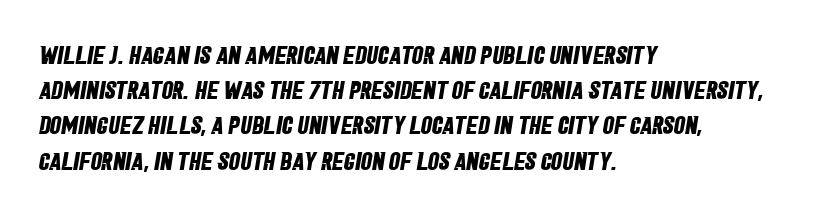
Q: Is the text bold? A: Yes.
Q: Is the text underlined? A: No.
Q: How is the paragraph aligned? A: Left-aligned.
Q: Is the spacing between letters normal or unusually wide? A: Normal.
Q: Is the spacing between lines tight, normal or loose? A: Normal.
